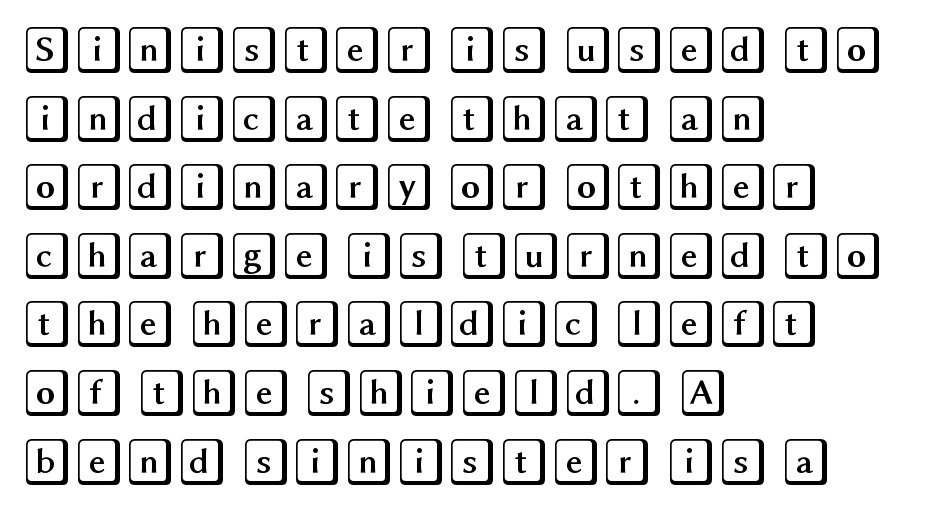
The image shows 47 px wide type, upright; set left-aligned, normal line spacing (1.46x), normal letter spacing, not underlined; a large x-height.
